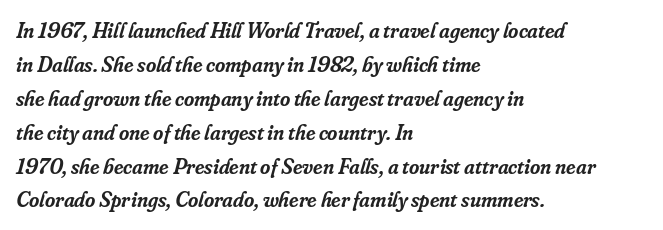
Q: Is the text bold? A: Semi-bold.
Q: Is the text italic (slanted)? A: Yes, it leans right by about 16 degrees.
Q: Is the text underlined? A: No.
Q: How is the paragraph aligned? A: Left-aligned.
Q: Is the spacing between letters normal or unusually wide? A: Normal.
Q: Is the spacing between lines tight, normal or loose? A: Normal.
